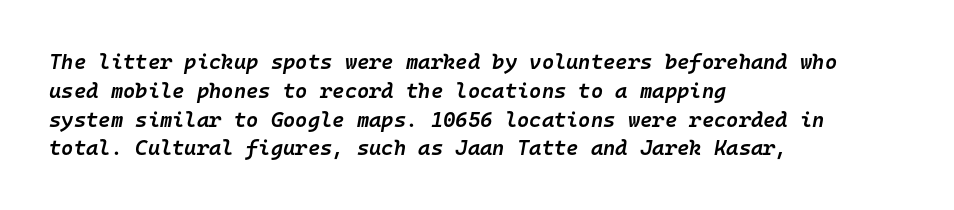
{"italic": "yes", "lean": "right", "slant_degrees": 10, "bold": "semi", "underline": "no", "align": "left", "line_spacing": "normal", "line_spacing_ratio": 1.37, "letter_spacing": "normal", "letter_spacing_em": 0.0, "glyph_px": 21}
